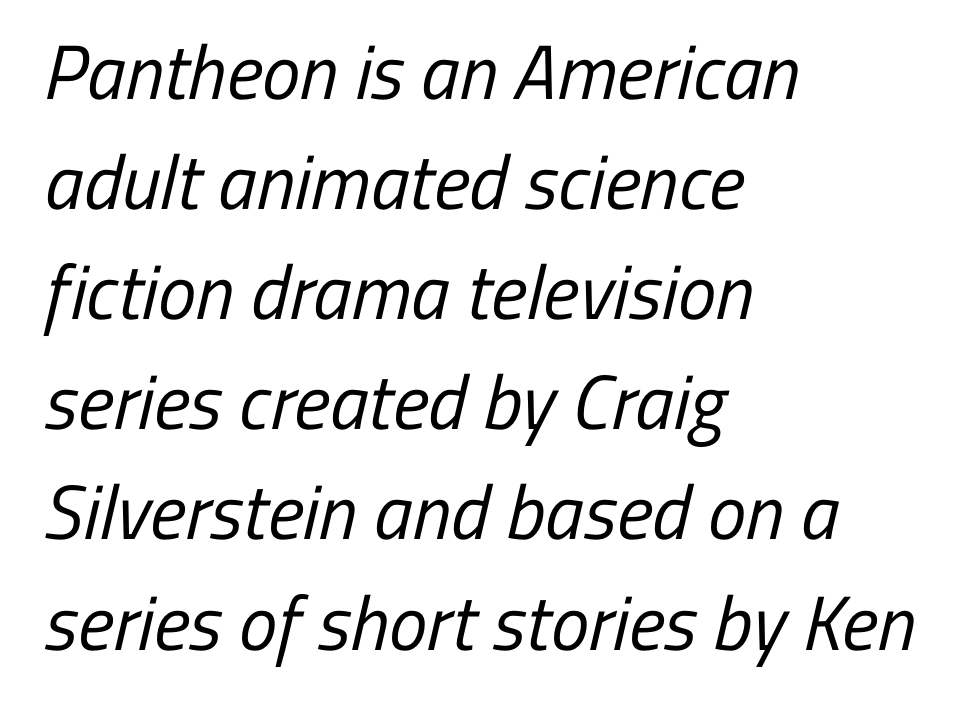
Weight: in the light-to-regular range. Any mark beneath the type? The region is blank. Rows of type keep a routine distance in the vertical direction. Character widths vary here, with narrow letters taking less room than wide ones. The compositor pushed each line to the left boundary.
